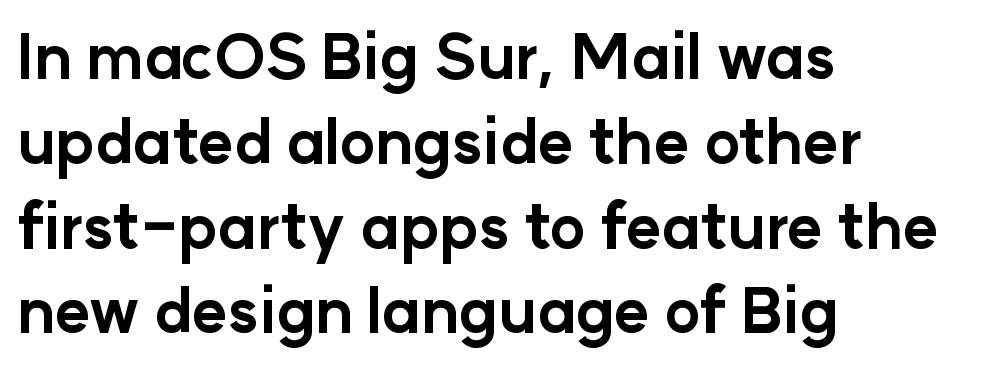
{"serif": "no", "italic": "no", "bold": "yes", "weight": "bold", "width": "normal", "stroke_contrast": "low", "x_height": "medium", "monospaced": "no", "underline": "no", "align": "left", "line_spacing": "normal", "line_spacing_ratio": 1.39, "letter_spacing": "normal", "letter_spacing_em": 0.0, "glyph_px": 61}
